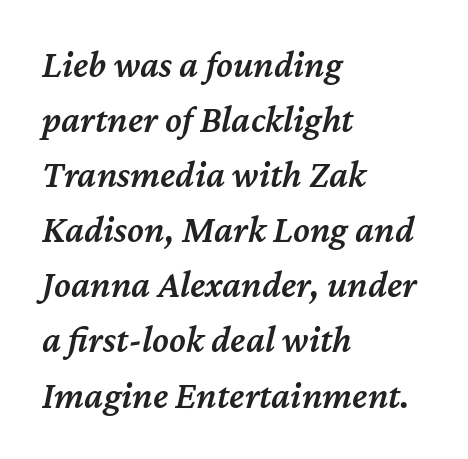
This sample uses an oblique cut, with every glyph tilted off the vertical. Vertically, the passage feels balanced, rows spaced as you'd expect. Nobody drew a line under any word here. Nothing unusual about the tracking: characters are spaced as the font intends.
